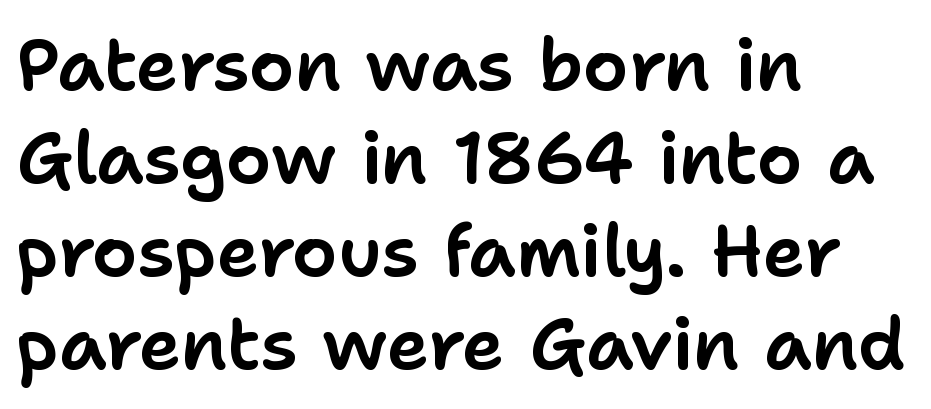
Q: Is the text italic (slanted)? A: No, it is upright.
Q: Is the typeface a serif or a sans-serif typeface? A: Sans-serif.
Q: Is the text underlined? A: No.
Q: How is the paragraph aligned? A: Left-aligned.
Q: Is the spacing between letters normal or unusually wide? A: Normal.
Q: Is the spacing between lines tight, normal or loose? A: Normal.
Q: Width (condensed, normal, or wide)? A: Normal.
Q: Stroke contrast? A: Low.
Q: x-height? A: Medium.
Q: Monospaced? A: No.
